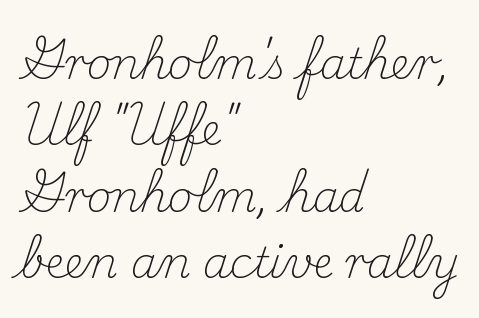
{"serif": "yes", "bold": "no", "weight": "light", "width": "normal", "stroke_contrast": "medium", "x_height": "small", "monospaced": "no", "underline": "no", "align": "left", "line_spacing": "normal", "line_spacing_ratio": 1.58, "letter_spacing": "normal", "letter_spacing_em": 0.0, "glyph_px": 42}
